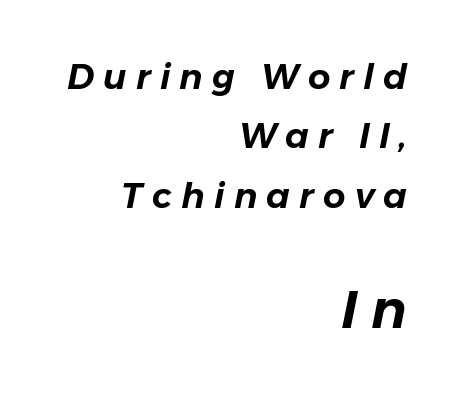
The image shows 53 px text type, italic (leaning right); set right-aligned, normal line spacing (1.7x), unusually wide letter spacing (+0.26 em), not underlined; the second (bottom) block is 1.51x larger; low stroke contrast and a medium x-height.
